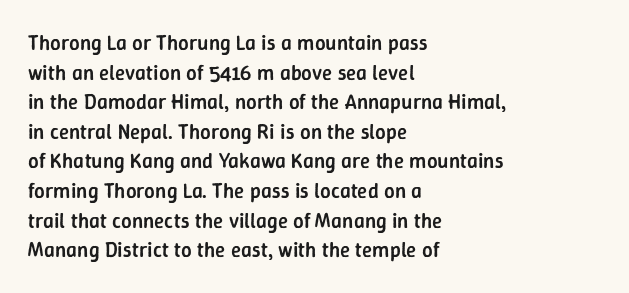
If you measured baseline to baseline, you'd find a middling distance. No italicization has been applied; the sample stays upright. If you drew a ruler down the left edge, every line would touch it. Has an underline been added? It has not. Semibold letterforms, between regular and bold. Here the glyphs are tracked normally, forming tight word shapes.
